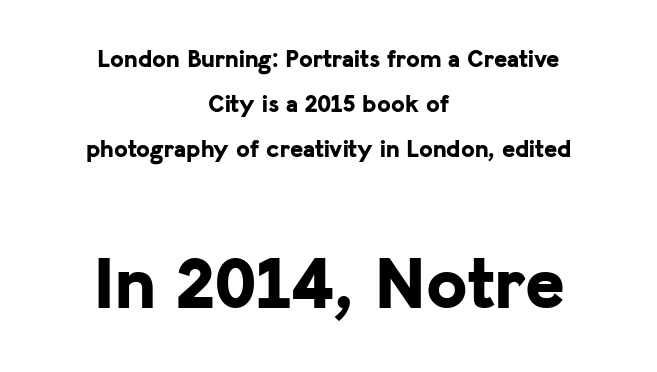
The words here are not underlined. Every stem runs plumb, perpendicular to the baseline. Heft: maximum for text — a bold. The tracking reads as untouched default to a designer's eye. You get the small type first, then a jump to larger type. This sample has the flowing, uneven cadence of proportional lettering.
